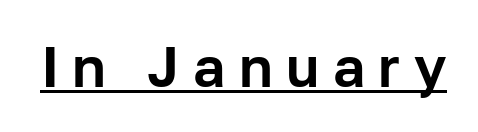
The image shows 56 px sans-serif type, upright; set unusually wide letter spacing (+0.24 em), underlined; low stroke contrast and a medium x-height.
